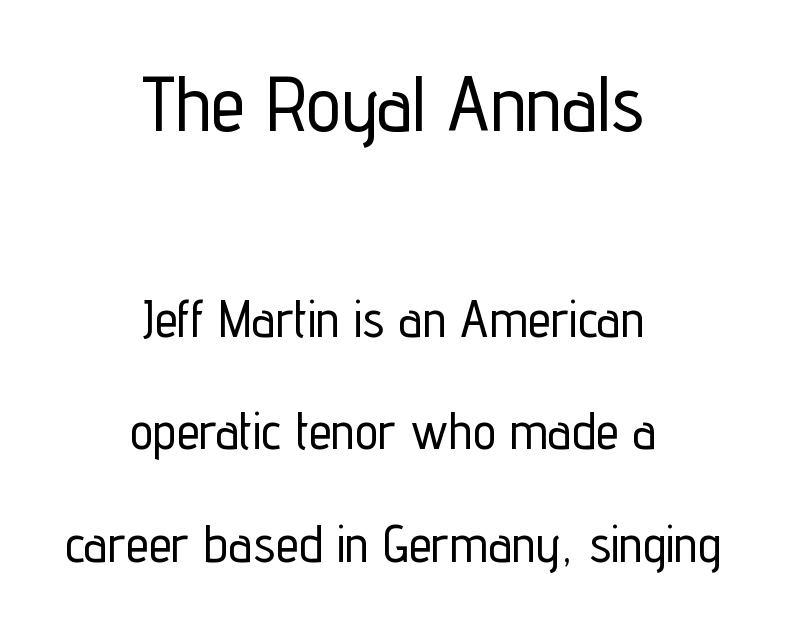
The image shows 78 px condensed sans-serif type, upright; set centered, loose line spacing (2.16x), normal letter spacing, not underlined; the first (top) block is 1.5x larger; low stroke contrast and a medium x-height.
